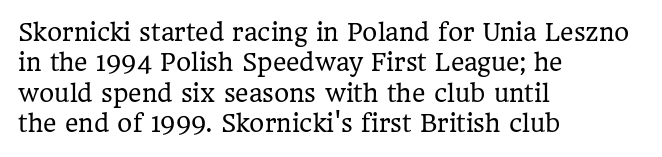
The space directly below the letters is spotless. Caption: standard tracking, unaltered. Vertically, the passage feels balanced, rows spaced as you'd expect. Does the lettering tilt? It doesn't — this is upright.
